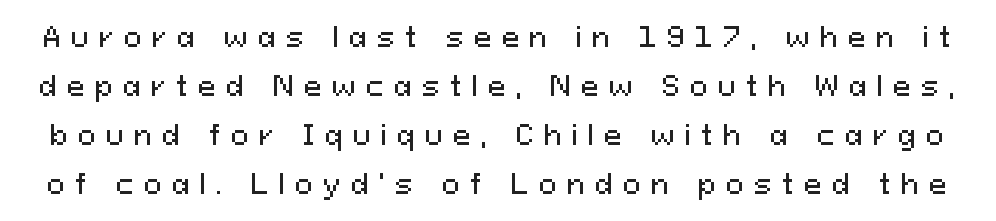
{"italic": "no", "underline": "no", "line_spacing_ratio": 1.82, "letter_spacing": "wide", "letter_spacing_em": 0.37, "glyph_px": 27}
